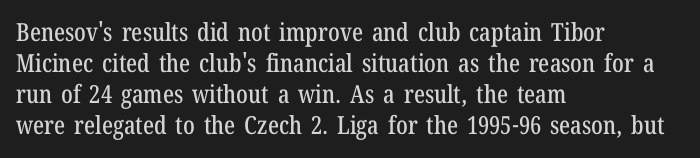
{"italic": "no", "underline": "no", "align": "left", "line_spacing_ratio": 1.24, "letter_spacing": "normal", "letter_spacing_em": 0.0, "glyph_px": 25}
